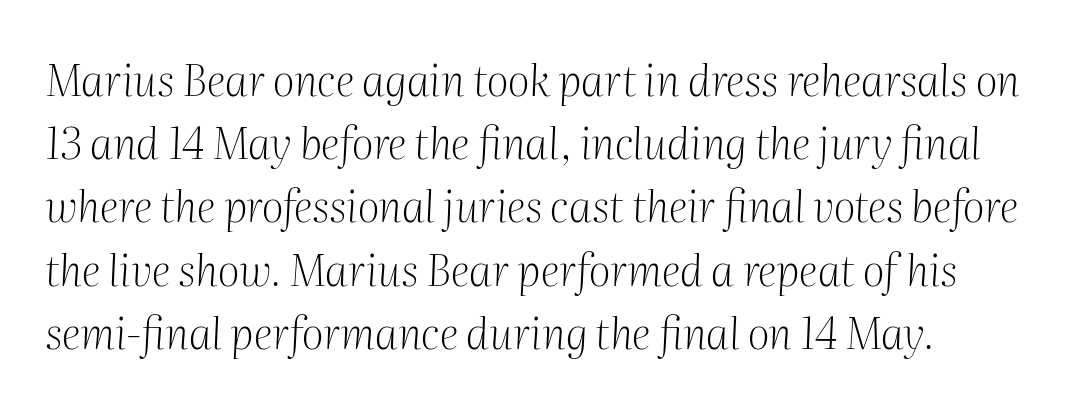
{"serif": "yes", "italic": "yes", "lean": "right", "slant_degrees": 2, "bold": "no", "weight": "light", "width": "normal", "stroke_contrast": "medium", "x_height": "medium", "monospaced": "no", "underline": "no", "align": "left", "line_spacing": "normal", "line_spacing_ratio": 1.47, "letter_spacing": "normal", "letter_spacing_em": 0.0, "glyph_px": 43}
